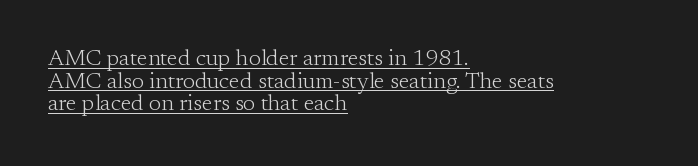
Q: Is the text bold? A: No.
Q: Is the text italic (slanted)? A: No, it is upright.
Q: Is the text underlined? A: Yes.
Q: How is the paragraph aligned? A: Left-aligned.
Q: Is the spacing between letters normal or unusually wide? A: Normal.
Q: Is the spacing between lines tight, normal or loose? A: Tight.
